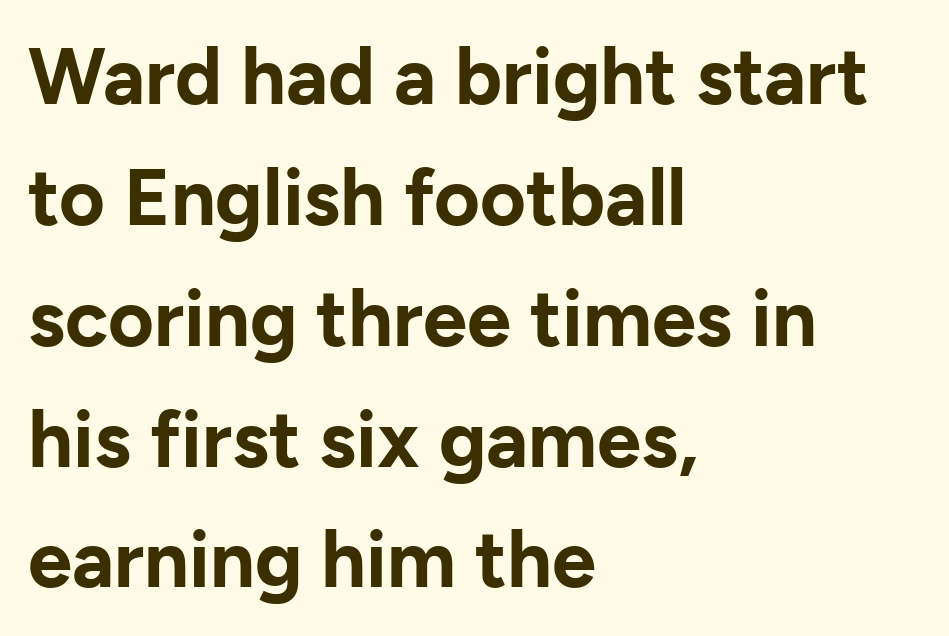
Q: Is the text bold? A: Yes.
Q: Is the text italic (slanted)? A: No, it is upright.
Q: Is the typeface a serif or a sans-serif typeface? A: Sans-serif.
Q: Is the text underlined? A: No.
Q: How is the paragraph aligned? A: Left-aligned.
Q: Is the spacing between letters normal or unusually wide? A: Normal.
Q: Is the spacing between lines tight, normal or loose? A: Normal.
Q: Width (condensed, normal, or wide)? A: Normal.
Q: Stroke contrast? A: Low.
Q: x-height? A: Medium.
Q: Monospaced? A: No.
